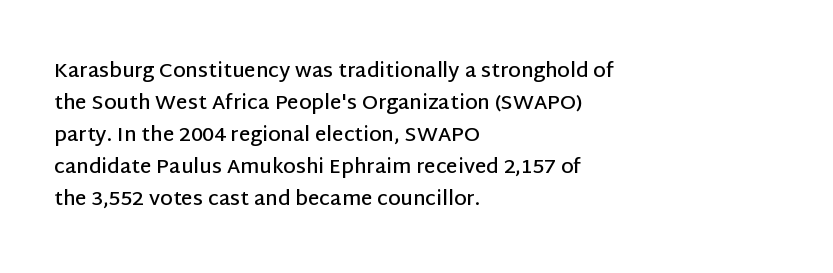
The image shows 20 px text type, upright; set left-aligned, normal line spacing (1.6x), normal letter spacing, not underlined.
